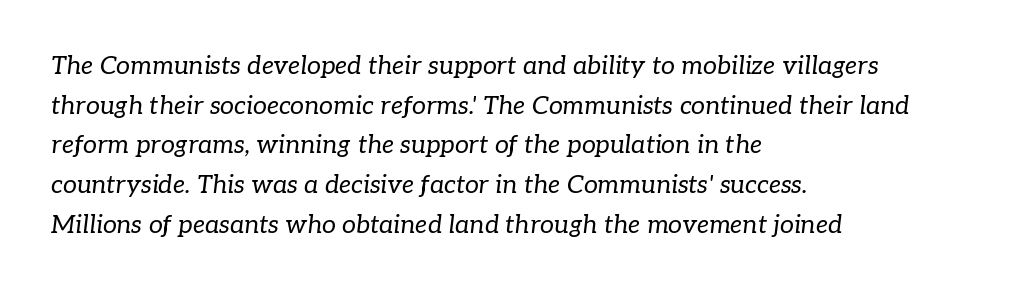
{"italic": "yes", "lean": "right", "slant_degrees": 7, "bold": "no", "underline": "no", "align": "left", "line_spacing": "normal", "line_spacing_ratio": 1.59, "letter_spacing": "normal", "letter_spacing_em": 0.0, "glyph_px": 25}
